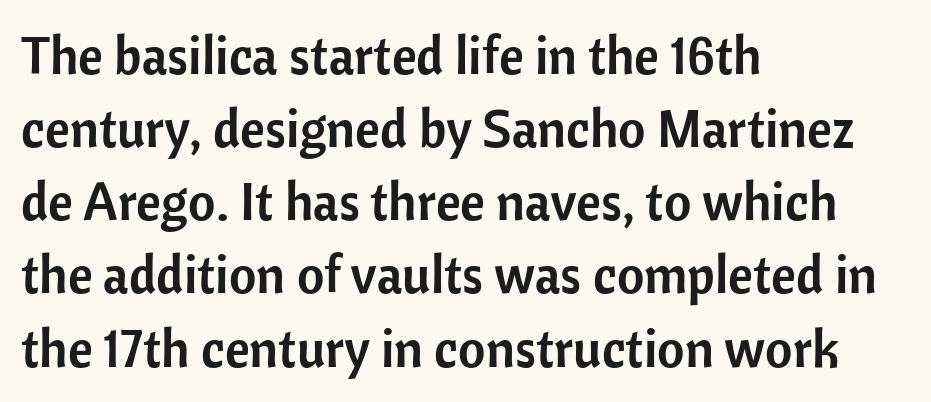
The image shows 53 px sans-serif type, upright; set left-aligned, normal line spacing (1.38x), normal letter spacing, not underlined; low stroke contrast and a medium x-height.
